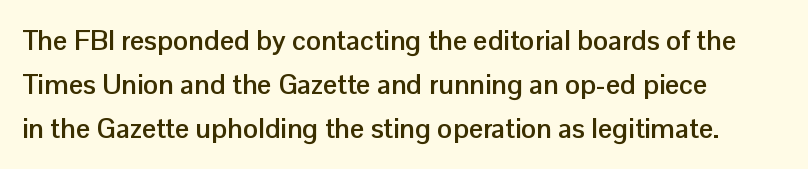
The image shows 28 px semibold sans-serif type, upright; set left-aligned, normal line spacing (1.57x), normal letter spacing, not underlined; low stroke contrast and a medium x-height.
